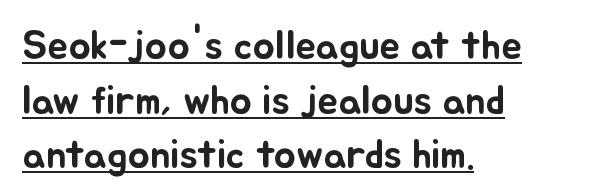
This sample uses an upright cut, with every glyph sitting square on the baseline. Leading matches the norm, producing a regular column. Observe the ordinary spacing: letters are neighbours, not strangers. The letters advance in unequal steps, a hallmark of proportional type.
